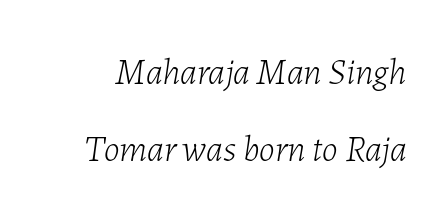
Q: Is the text bold? A: No.
Q: Is the text italic (slanted)? A: Yes, it leans right by about 7 degrees.
Q: Is the text underlined? A: No.
Q: Is the spacing between letters normal or unusually wide? A: Normal.
Q: Is the spacing between lines tight, normal or loose? A: Loose.
Q: Width (condensed, normal, or wide)? A: Normal.
Q: Stroke contrast? A: Low.
Q: x-height? A: Medium.
Q: Monospaced? A: No.
